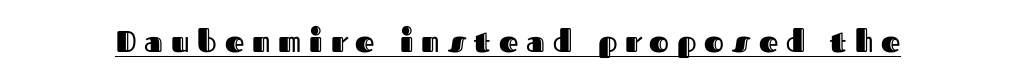
The image shows 30 px text type, upright; set unusually wide letter spacing (+0.27 em), underlined; a medium x-height.
